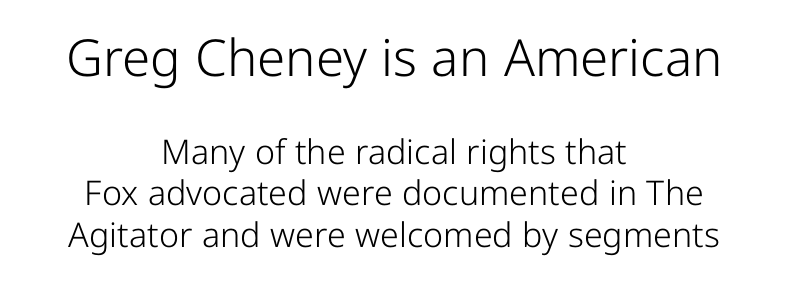
The image shows 51 px light sans-serif type, upright; set centered, line spacing 1.22x, normal letter spacing, not underlined; the first (top) block is 1.5x larger; low stroke contrast and a medium x-height.
